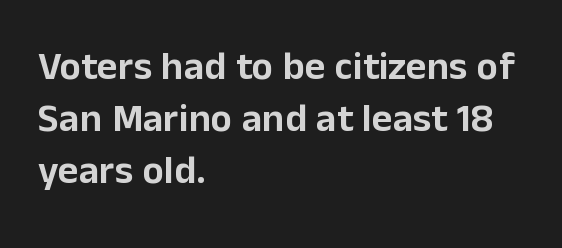
{"serif": "no", "italic": "no", "width": "normal", "stroke_contrast": "low", "x_height": "medium", "monospaced": "no", "underline": "no", "align": "left", "line_spacing": "normal", "line_spacing_ratio": 1.3, "letter_spacing": "normal", "letter_spacing_em": 0.0, "glyph_px": 40}
